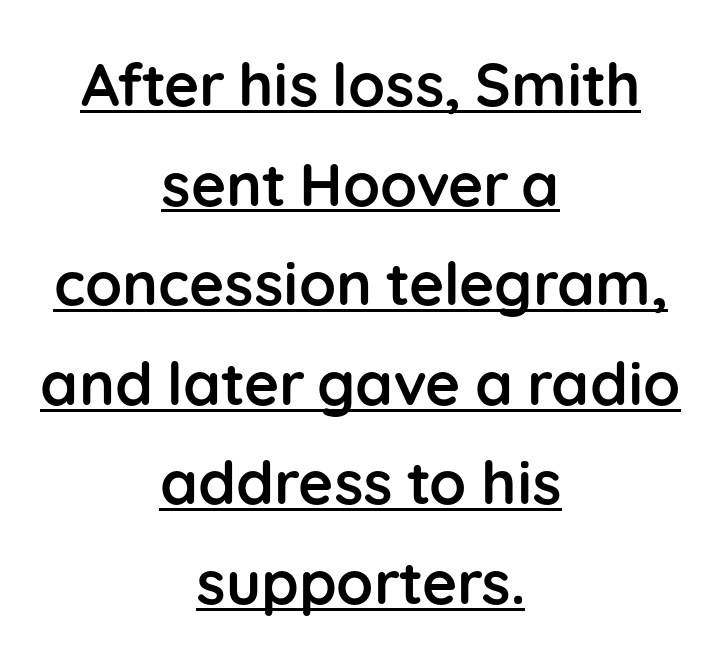
Q: Is the text bold? A: Yes.
Q: Is the text italic (slanted)? A: No, it is upright.
Q: Is the typeface a serif or a sans-serif typeface? A: Sans-serif.
Q: Is the text underlined? A: Yes.
Q: How is the paragraph aligned? A: Centered.
Q: Is the spacing between letters normal or unusually wide? A: Normal.
Q: Is the spacing between lines tight, normal or loose? A: Normal.
Q: Width (condensed, normal, or wide)? A: Normal.
Q: Stroke contrast? A: Low.
Q: x-height? A: Medium.
Q: Monospaced? A: No.
